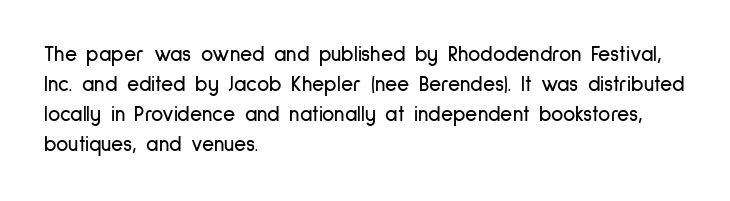
Q: Is the text italic (slanted)? A: No, it is upright.
Q: Is the text underlined? A: No.
Q: How is the paragraph aligned? A: Left-aligned.
Q: Is the spacing between letters normal or unusually wide? A: Normal.
Q: Is the spacing between lines tight, normal or loose? A: Normal.
